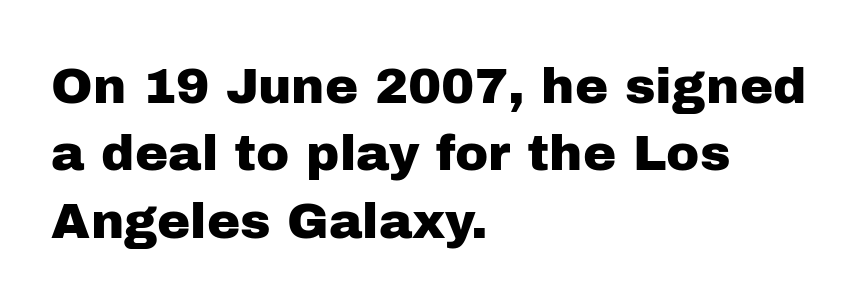
This sample is left-justified, so line endings fall wherever the words run out. Glance below the letters and you will spot only blank space. Is this a fixed-width face? No — the glyphs have proportional, varying widths. The block of text has a typical density, with ordinary space between rows.
